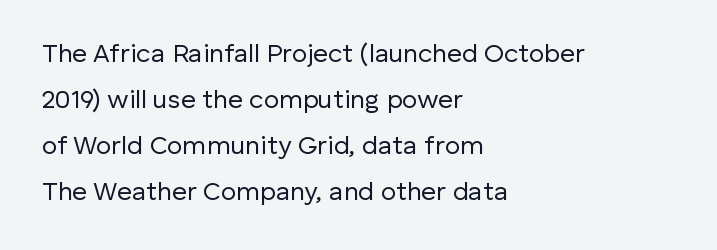
The image shows 26 px text type, upright; set left-aligned, line spacing 1.77x, normal letter spacing, not underlined.
